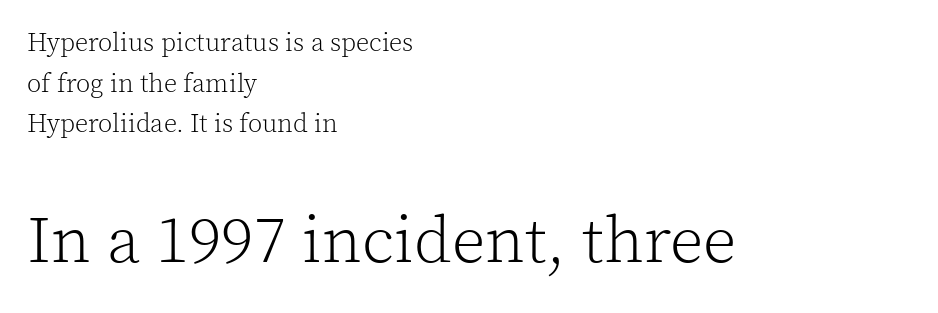
Q: Is the text bold? A: No.
Q: Is the text italic (slanted)? A: No, it is upright.
Q: Is the typeface a serif or a sans-serif typeface? A: Serif.
Q: Is the text underlined? A: No.
Q: How is the paragraph aligned? A: Left-aligned.
Q: Is the spacing between letters normal or unusually wide? A: Normal.
Q: Is the spacing between lines tight, normal or loose? A: Normal.
Q: Which block of text is set in a larger size, the first (top) or the second (bottom)? A: The second (bottom) one.
Q: Width (condensed, normal, or wide)? A: Normal.
Q: x-height? A: Medium.
Q: Monospaced? A: No.
